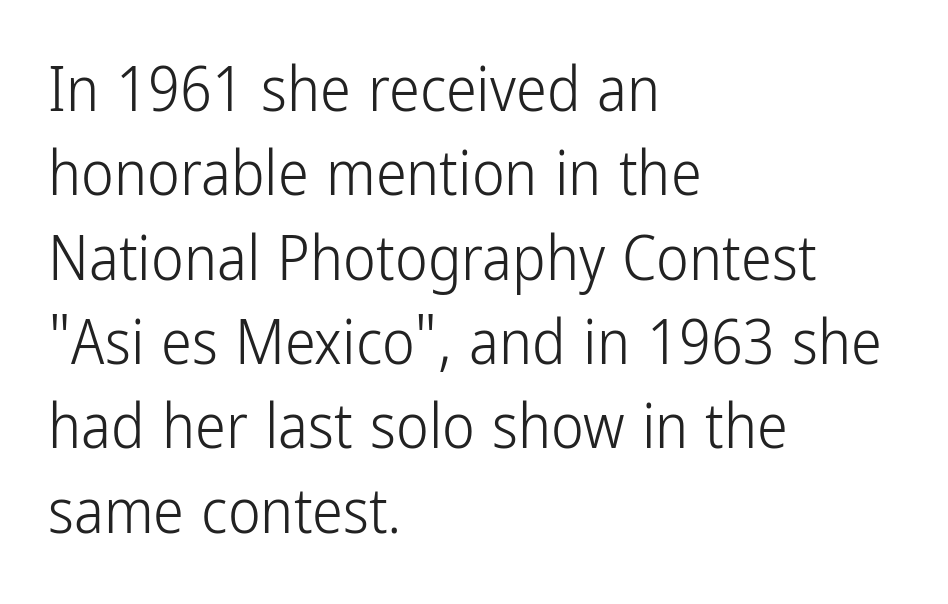
The weight tops out at a normal text grade. This sample has the flowing, uneven cadence of proportional lettering. This is roman type, the default non-slanted kind. Type style note: lacks serifs. Caption: standard tracking, unaltered.
